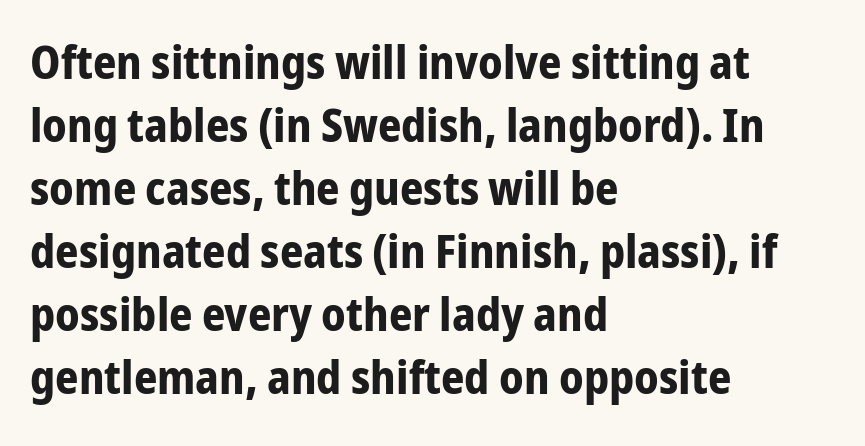
Q: Is the text bold? A: Yes.
Q: Is the text italic (slanted)? A: No, it is upright.
Q: Is the typeface a serif or a sans-serif typeface? A: Sans-serif.
Q: Is the text underlined? A: No.
Q: How is the paragraph aligned? A: Left-aligned.
Q: Is the spacing between letters normal or unusually wide? A: Normal.
Q: Is the spacing between lines tight, normal or loose? A: Normal.
Q: Width (condensed, normal, or wide)? A: Condensed.
Q: Stroke contrast? A: Low.
Q: x-height? A: Medium.
Q: Monospaced? A: No.
